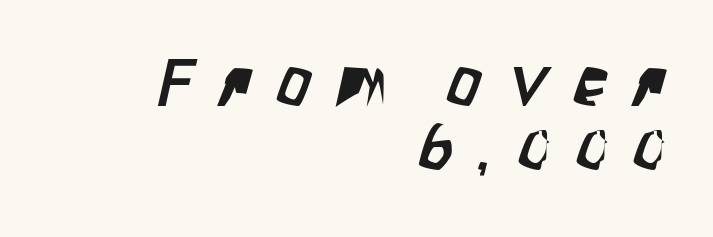
The font family rendered here belongs to the sans-serif group. These lines have a slow, spaced-out rhythm from letter to letter. Vertical spacing — tight. Nobody drew a line under any word here. The lines in this sample share a right terminus and differ only in where they begin.
